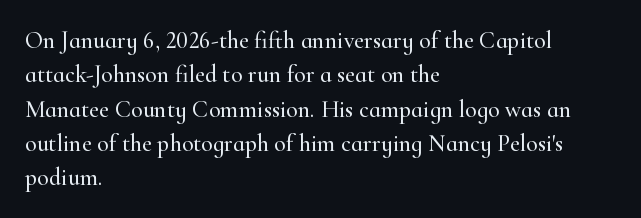
Q: Is the text italic (slanted)? A: No, it is upright.
Q: Is the text underlined? A: No.
Q: How is the paragraph aligned? A: Left-aligned.
Q: Is the spacing between letters normal or unusually wide? A: Normal.
Q: Is the spacing between lines tight, normal or loose? A: Normal.
